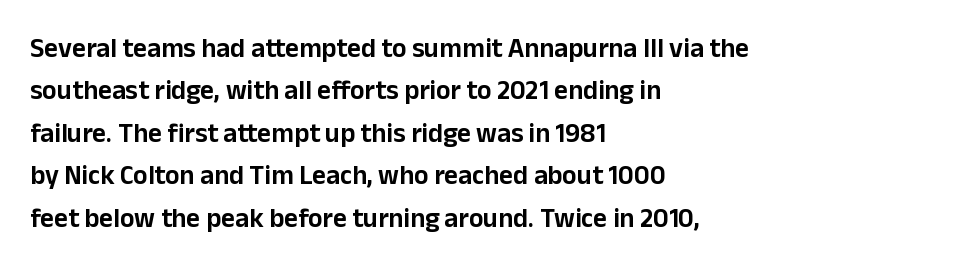
Q: Is the text italic (slanted)? A: No, it is upright.
Q: Is the text underlined? A: No.
Q: How is the paragraph aligned? A: Left-aligned.
Q: Is the spacing between letters normal or unusually wide? A: Normal.
Q: Is the spacing between lines tight, normal or loose? A: Normal.
